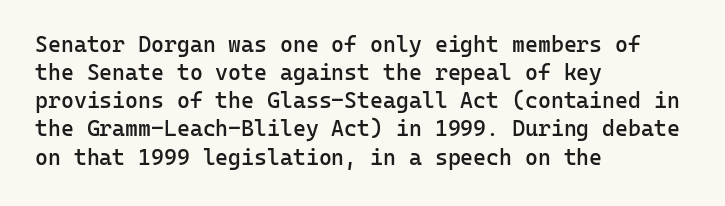
Quick note: underline off. Left-aligned paragraph, ragged on the right. Nope, not italic — everything's standing straight. The line texture is even and compact thanks to regular tracking. Successive baselines arrive at the customary interval. Firm but not heavy-handed strokes: this text is semibold.
